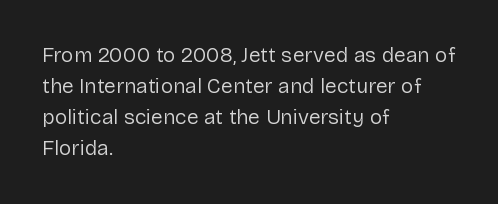
Q: Is the text bold? A: No.
Q: Is the text italic (slanted)? A: No, it is upright.
Q: Is the text underlined? A: No.
Q: How is the paragraph aligned? A: Left-aligned.
Q: Is the spacing between letters normal or unusually wide? A: Normal.
Q: Is the spacing between lines tight, normal or loose? A: Normal.
